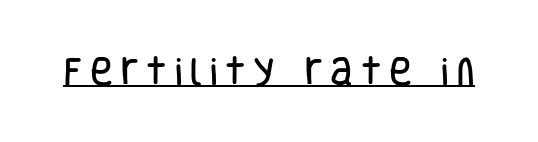
The image shows 31 px condensed sans-serif type, upright; set unusually wide letter spacing (+0.25 em), underlined; low stroke contrast and a large x-height.
